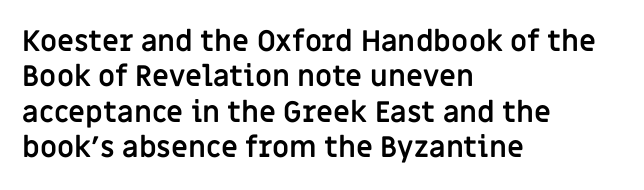
Q: Is the text bold? A: Yes.
Q: Is the text italic (slanted)? A: No, it is upright.
Q: Is the typeface a serif or a sans-serif typeface? A: Sans-serif.
Q: Is the text underlined? A: No.
Q: How is the paragraph aligned? A: Left-aligned.
Q: Is the spacing between letters normal or unusually wide? A: Normal.
Q: Width (condensed, normal, or wide)? A: Normal.
Q: Stroke contrast? A: Low.
Q: x-height? A: Large.
Q: Monospaced? A: No.
